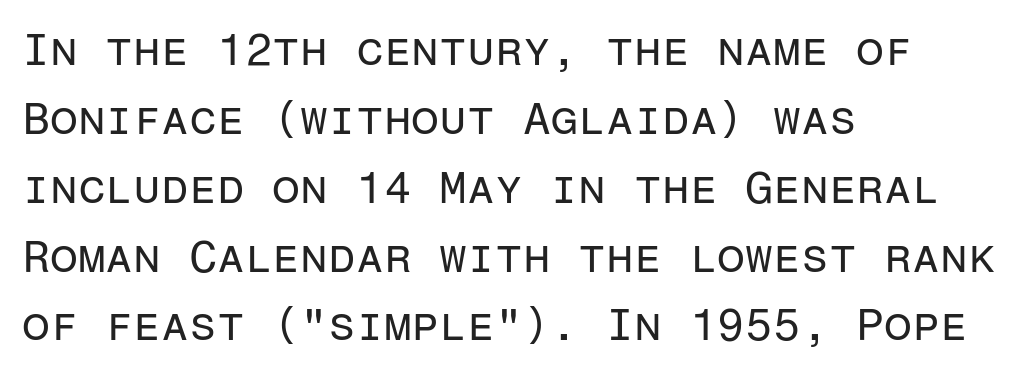
{"serif": "no", "italic": "no", "bold": "no", "weight": "regular", "width": "normal", "stroke_contrast": "low", "x_height": "medium", "monospaced": "yes", "underline": "no", "align": "left", "line_spacing": "normal", "line_spacing_ratio": 1.53, "letter_spacing": "normal", "letter_spacing_em": 0.0, "glyph_px": 45}
